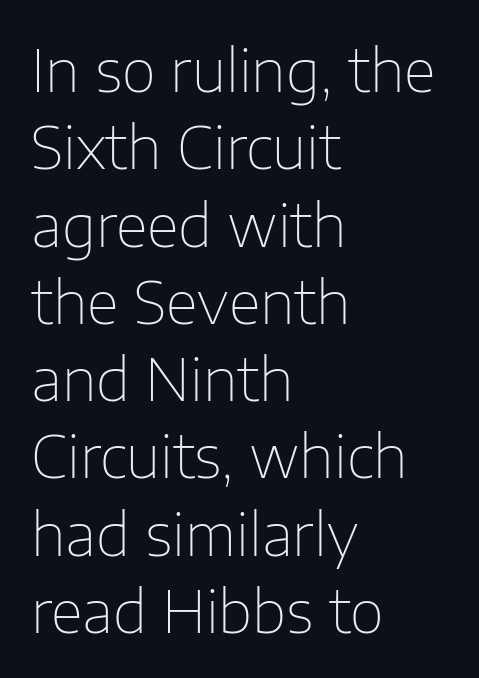
The image shows 59 px thin sans-serif type, upright; set left-aligned, normal line spacing (1.31x), normal letter spacing, not underlined; low stroke contrast and a medium x-height.
